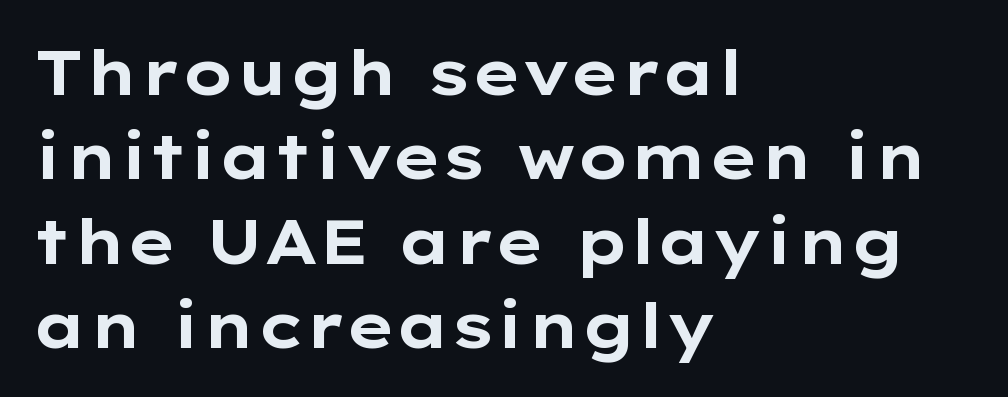
The image shows 62 px bold, wide sans-serif type, upright; set left-aligned, normal line spacing (1.36x), normal letter spacing, not underlined; low stroke contrast and a medium x-height.
